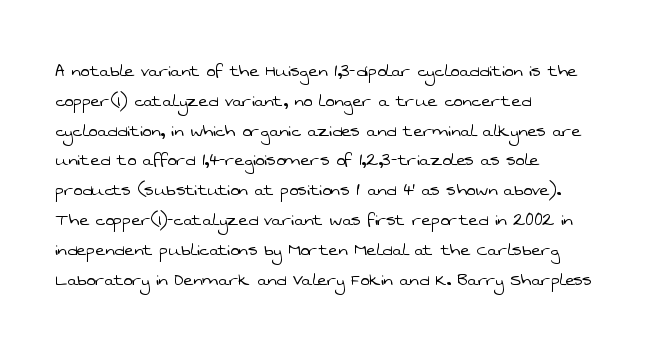
The image shows 21 px text type; set left-aligned, normal line spacing (1.42x), normal letter spacing, not underlined.
